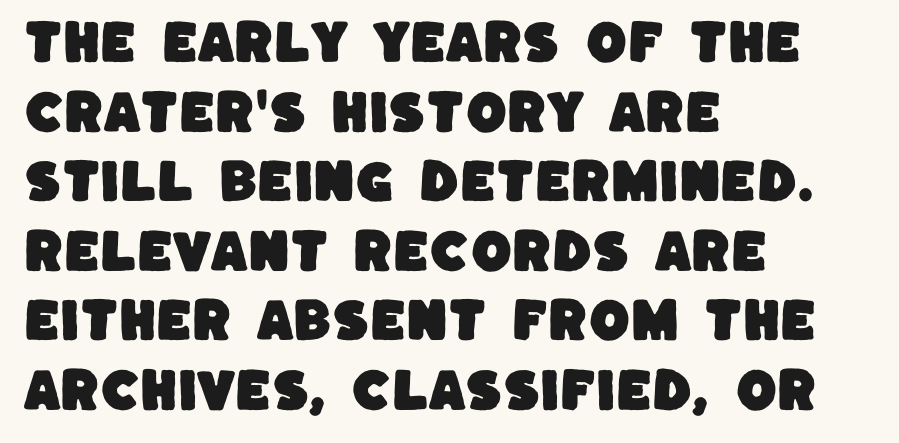
Descenders hang freely into open space. Each line starts at the same left margin while the right side varies. The rendering uses natural spacing where letterforms have individual widths. A typesetter would label this face a sans.
